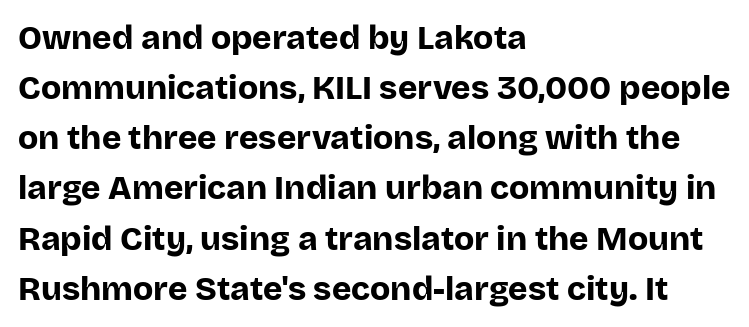
{"serif": "no", "italic": "no", "bold": "yes", "weight": "bold", "width": "normal", "stroke_contrast": "low", "x_height": "large", "monospaced": "no", "underline": "no", "align": "left", "line_spacing": "normal", "line_spacing_ratio": 1.52, "letter_spacing": "normal", "letter_spacing_em": 0.0, "glyph_px": 33}
